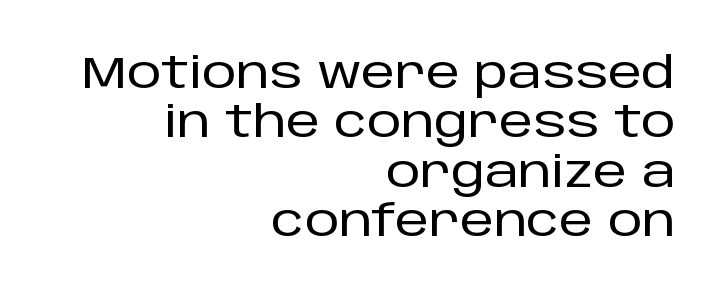
Q: Is the text italic (slanted)? A: No, it is upright.
Q: Is the typeface a serif or a sans-serif typeface? A: Sans-serif.
Q: Is the text underlined? A: No.
Q: How is the paragraph aligned? A: Right-aligned.
Q: Is the spacing between letters normal or unusually wide? A: Normal.
Q: Is the spacing between lines tight, normal or loose? A: Tight.
Q: Width (condensed, normal, or wide)? A: Normal.
Q: Stroke contrast? A: Low.
Q: x-height? A: Large.
Q: Monospaced? A: No.
